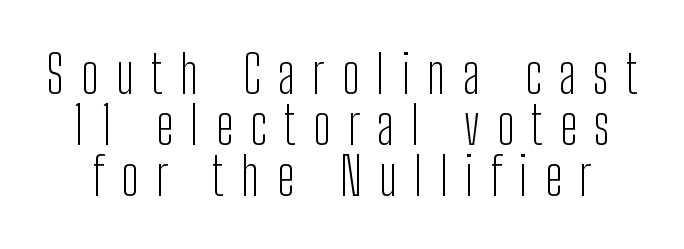
Q: Is the text bold? A: No.
Q: Is the text italic (slanted)? A: No, it is upright.
Q: Is the typeface a serif or a sans-serif typeface? A: Sans-serif.
Q: Is the text underlined? A: No.
Q: Is the spacing between letters normal or unusually wide? A: Unusually wide.
Q: Is the spacing between lines tight, normal or loose? A: Tight.
Q: Width (condensed, normal, or wide)? A: Condensed.
Q: Stroke contrast? A: Low.
Q: x-height? A: Medium.
Q: Monospaced? A: No.
